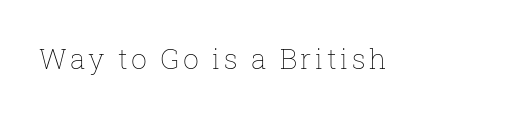
Q: Is the text bold? A: No.
Q: Is the text italic (slanted)? A: No, it is upright.
Q: Is the text underlined? A: No.
Q: Width (condensed, normal, or wide)? A: Normal.
Q: Stroke contrast? A: Low.
Q: x-height? A: Medium.
Q: Monospaced? A: No.
